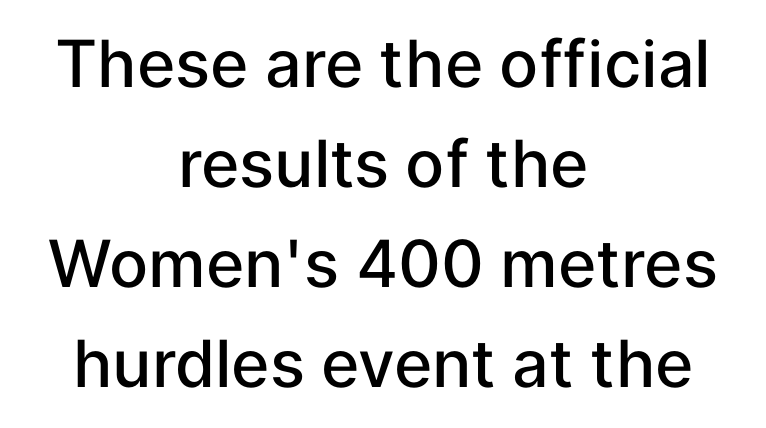
Q: Is the text bold? A: Semi-bold.
Q: Is the text italic (slanted)? A: No, it is upright.
Q: Is the typeface a serif or a sans-serif typeface? A: Sans-serif.
Q: Is the text underlined? A: No.
Q: How is the paragraph aligned? A: Centered.
Q: Is the spacing between letters normal or unusually wide? A: Normal.
Q: Is the spacing between lines tight, normal or loose? A: Normal.
Q: Width (condensed, normal, or wide)? A: Normal.
Q: Stroke contrast? A: Low.
Q: x-height? A: Medium.
Q: Monospaced? A: No.
